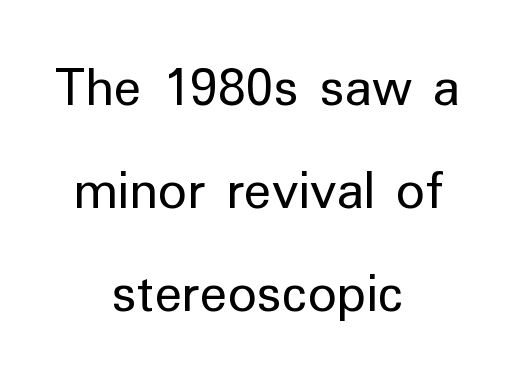
Nobody drew a line under any word here. The lettering holds an erect, upright posture throughout. No heavy texture on the line: the type isn't bold. Line starts and ends both wander, symmetrically. Nothing sits at the stroke ends, so this counts as sans-serif.
